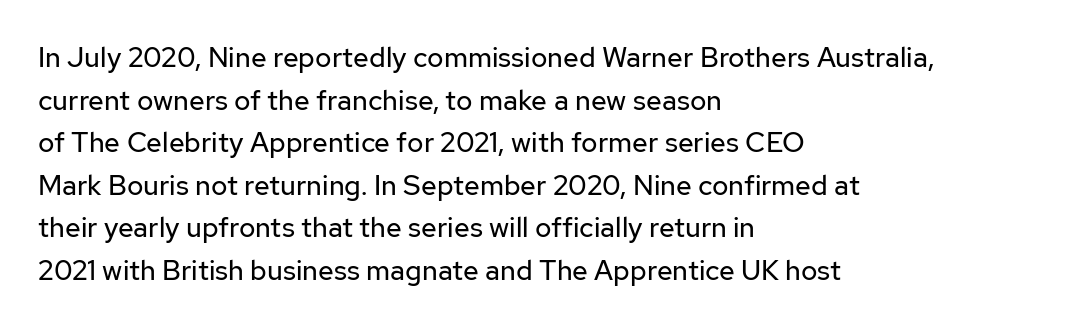
{"serif": "no", "italic": "no", "bold": "no", "weight": "regular", "width": "normal", "stroke_contrast": "low", "x_height": "medium", "monospaced": "no", "underline": "no", "align": "left", "line_spacing": "normal", "line_spacing_ratio": 1.52, "letter_spacing": "normal", "letter_spacing_em": 0.0, "glyph_px": 28}
